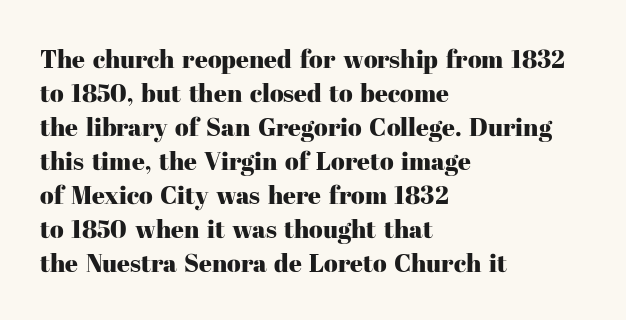
The image shows 25 px text type, upright; set left-aligned, normal line spacing (1.36x), normal letter spacing, not underlined.
